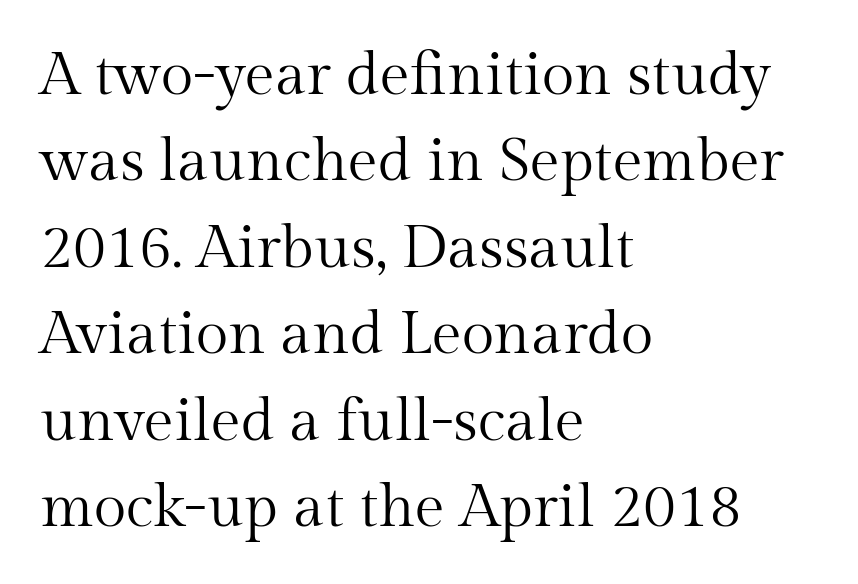
The type family on display is of the serif kind. Ascenders rise straight up at ninety degrees. Look at the tracking — it's just the regular setting, nothing added. A bare baseline throughout the passage. Layout note: lines flush left.
